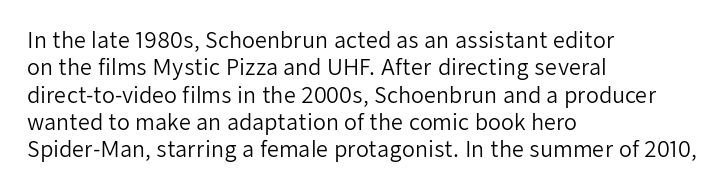
Reading down the block, your eye returns to a fixed left position each line. The weight tops out at a normal text grade. Interline gaps are of average width in this sample. The letters sit at their default tracking, neither squeezed nor spread.
